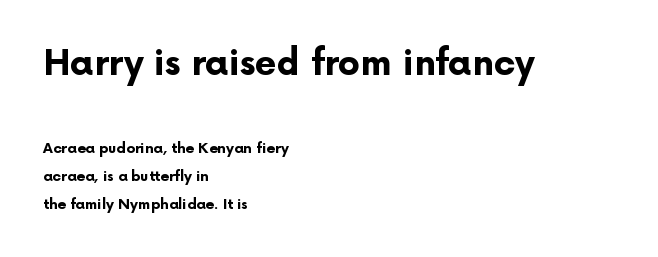
The image shows 35 px bold sans-serif type, upright; set left-aligned, loose line spacing (1.98x), normal letter spacing, not underlined; the first (top) block is 2.5x larger; low stroke contrast and a medium x-height.
